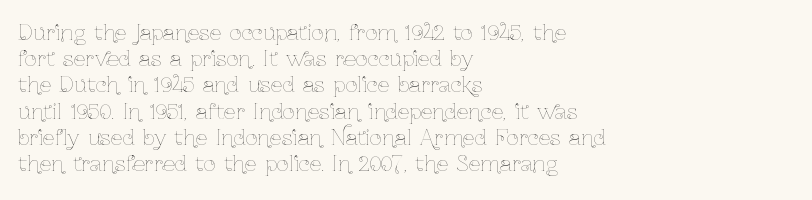
Does extra space separate the letters? No, they use regular spacing. Layout note: lines flush left. The area under the type is left untouched. This reads as an unemphasized weight, regular at the heaviest. This is roman type, the default non-slanted kind. Vertical spacing — default.
